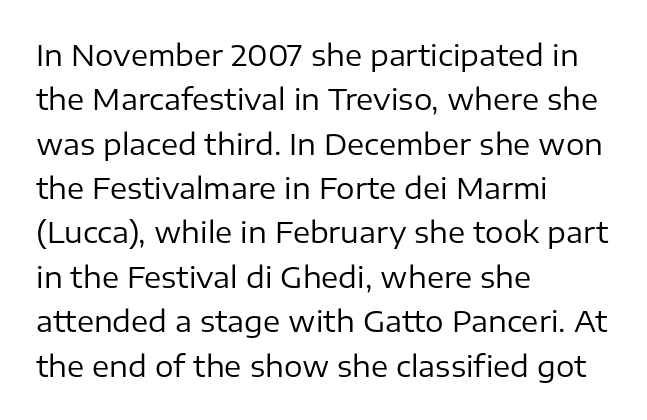
The image shows 29 px regular-weight sans-serif type, upright; set left-aligned, normal line spacing (1.53x), normal letter spacing, not underlined; low stroke contrast and a medium x-height.
